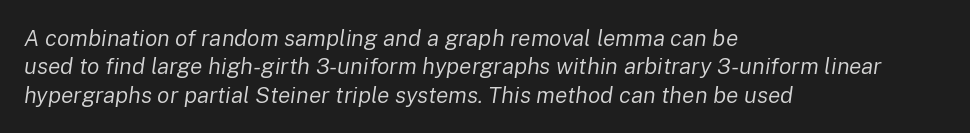
Q: Is the text bold? A: No.
Q: Is the text italic (slanted)? A: Yes, it leans right by about 8 degrees.
Q: Is the text underlined? A: No.
Q: How is the paragraph aligned? A: Left-aligned.
Q: Is the spacing between letters normal or unusually wide? A: Normal.
